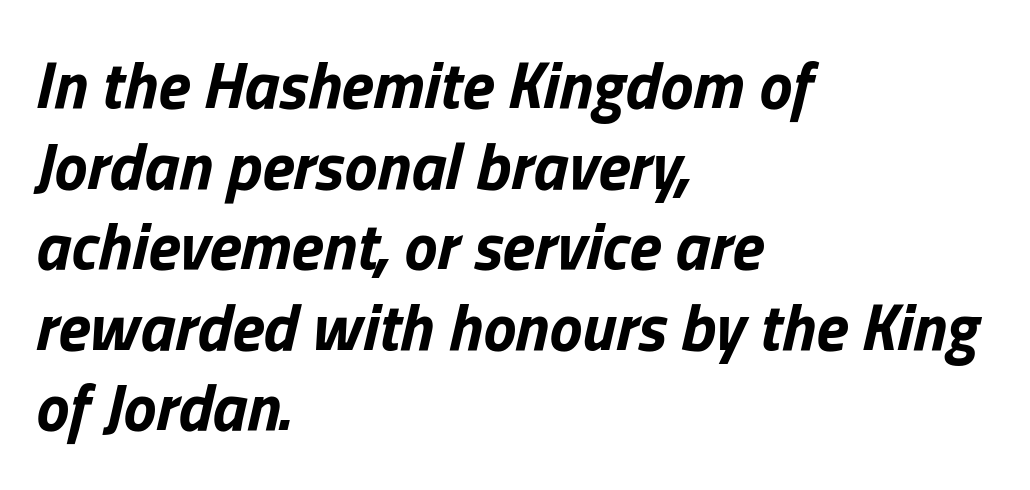
The image shows 66 px bold type, italic (leaning right); set left-aligned, line spacing 1.22x, normal letter spacing, not underlined; low stroke contrast and a medium x-height.
